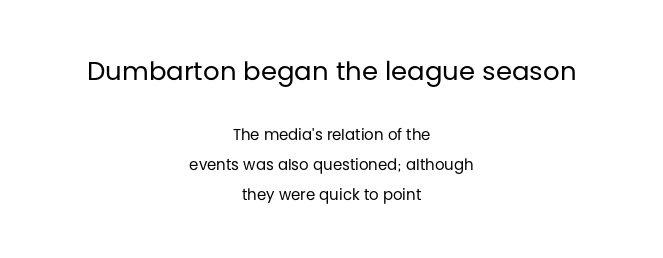
The image shows 26 px text type, upright; set centered, loose line spacing (1.98x), normal letter spacing, not underlined; the first (top) block is 1.73x larger.
